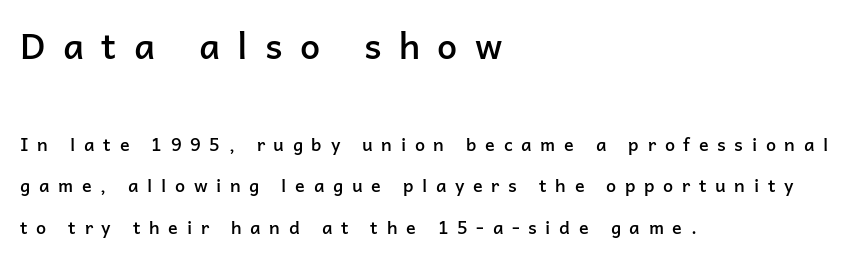
Each row of text sits above clean, open space. Summary of weight: moderately heavy, a semibold. Successive baselines arrive slowly, with a big drop between each. Words appear elongated and porous because spacing is wide. Note the varied advance widths — an 'i' is clearly narrower than an 'm'. Classification — sans serif.
